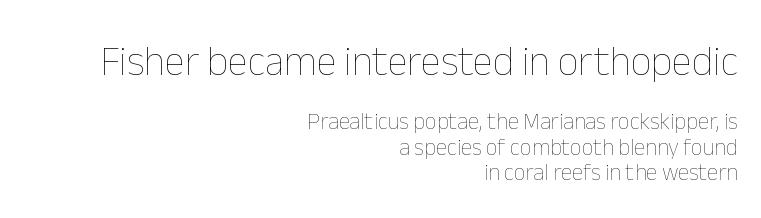
Q: Is the text bold? A: No.
Q: Is the text italic (slanted)? A: No, it is upright.
Q: Is the text underlined? A: No.
Q: How is the paragraph aligned? A: Right-aligned.
Q: Is the spacing between letters normal or unusually wide? A: Normal.
Q: Is the spacing between lines tight, normal or loose? A: Tight.
Q: Which block of text is set in a larger size, the first (top) or the second (bottom)? A: The first (top) one.
Q: Width (condensed, normal, or wide)? A: Normal.
Q: Stroke contrast? A: Low.
Q: x-height? A: Medium.
Q: Monospaced? A: No.
